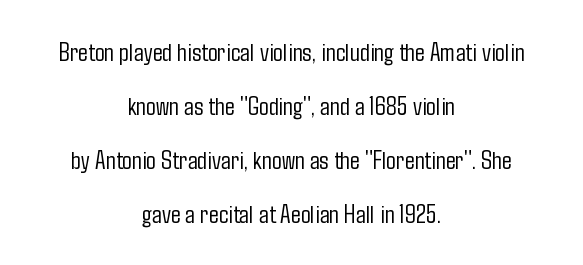
Q: Is the text bold? A: No.
Q: Is the text italic (slanted)? A: No, it is upright.
Q: Is the text underlined? A: No.
Q: How is the paragraph aligned? A: Centered.
Q: Is the spacing between letters normal or unusually wide? A: Normal.
Q: Is the spacing between lines tight, normal or loose? A: Loose.
